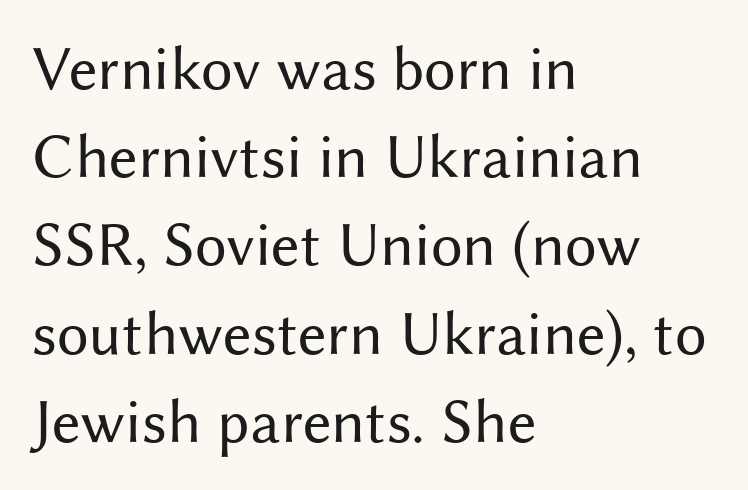
Q: Is the text bold? A: No.
Q: Is the text italic (slanted)? A: No, it is upright.
Q: Is the typeface a serif or a sans-serif typeface? A: Sans-serif.
Q: Is the text underlined? A: No.
Q: How is the paragraph aligned? A: Left-aligned.
Q: Is the spacing between letters normal or unusually wide? A: Normal.
Q: Is the spacing between lines tight, normal or loose? A: Normal.
Q: Width (condensed, normal, or wide)? A: Normal.
Q: Stroke contrast? A: Medium.
Q: x-height? A: Medium.
Q: Monospaced? A: No.
